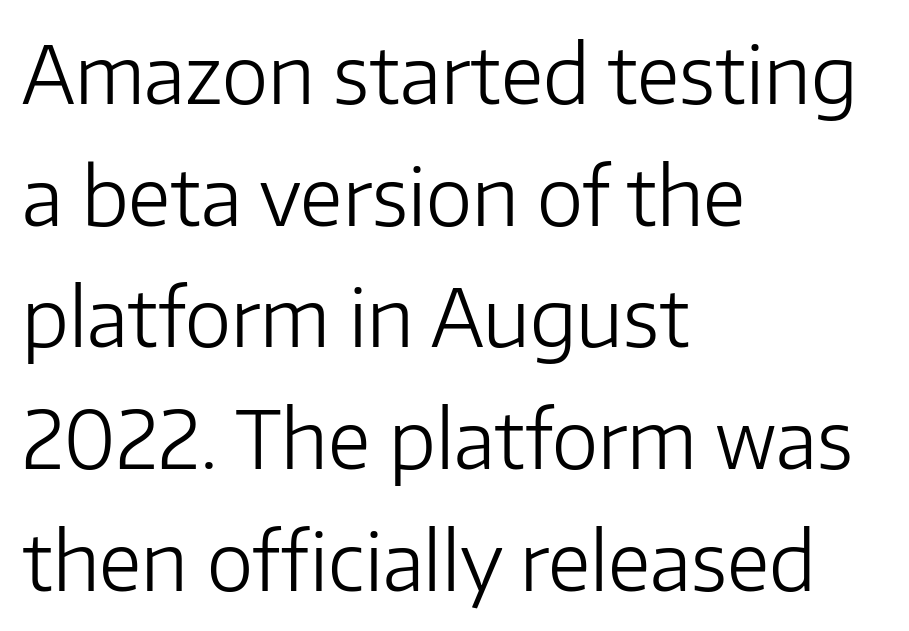
Q: Is the text bold? A: No.
Q: Is the text italic (slanted)? A: No, it is upright.
Q: Is the typeface a serif or a sans-serif typeface? A: Sans-serif.
Q: Is the text underlined? A: No.
Q: How is the paragraph aligned? A: Left-aligned.
Q: Is the spacing between letters normal or unusually wide? A: Normal.
Q: Is the spacing between lines tight, normal or loose? A: Normal.
Q: Width (condensed, normal, or wide)? A: Normal.
Q: Stroke contrast? A: Low.
Q: x-height? A: Medium.
Q: Monospaced? A: No.
